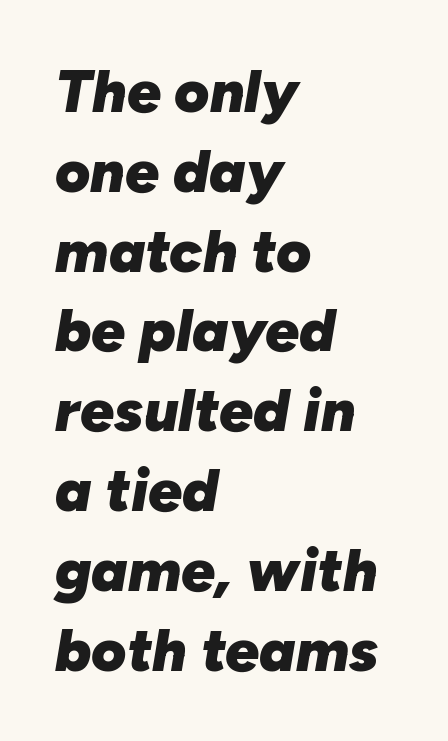
Horizontal alignment here is leftward, the default for most running prose. Type without underlining. The font is running at its bold setting. A typesetter would call this leading conventional body-copy spacing.
